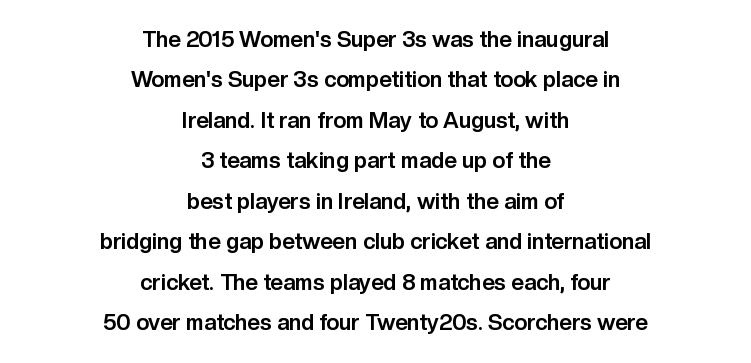
Q: Is the text bold? A: Yes.
Q: Is the text italic (slanted)? A: No, it is upright.
Q: Is the text underlined? A: No.
Q: How is the paragraph aligned? A: Centered.
Q: Is the spacing between letters normal or unusually wide? A: Normal.
